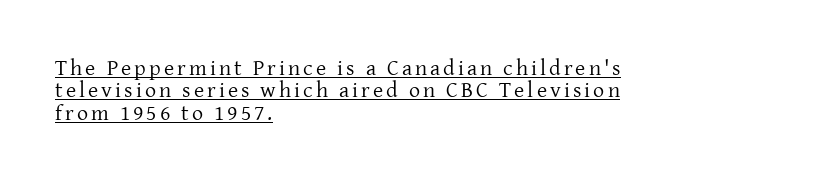
{"italic": "no", "bold": "no", "underline": "yes", "align": "left", "line_spacing": "tight", "line_spacing_ratio": 1.02, "glyph_px": 22}
